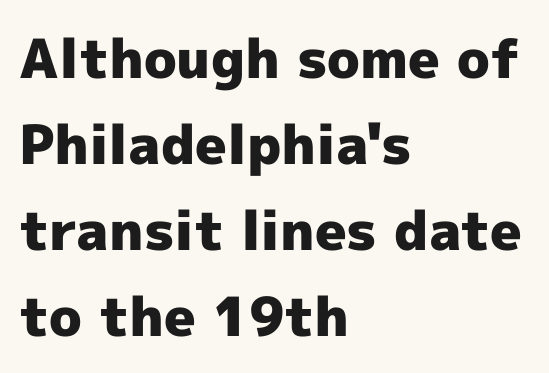
Q: Is the text bold? A: Yes.
Q: Is the text italic (slanted)? A: No, it is upright.
Q: Is the typeface a serif or a sans-serif typeface? A: Sans-serif.
Q: Is the text underlined? A: No.
Q: How is the paragraph aligned? A: Left-aligned.
Q: Is the spacing between letters normal or unusually wide? A: Normal.
Q: Is the spacing between lines tight, normal or loose? A: Normal.
Q: Width (condensed, normal, or wide)? A: Normal.
Q: x-height? A: Medium.
Q: Monospaced? A: No.
